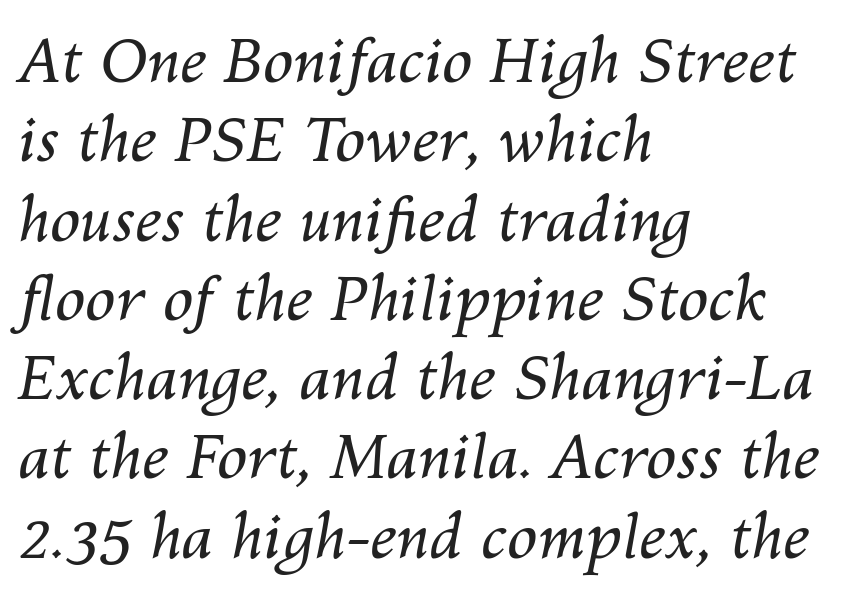
A typesetter would call this zero additional tracking. The face used here is proportionally spaced, like ordinary book or web type. Posture: slanted. Successive baselines arrive at the customary interval. Each line starts at the same left margin while the right side varies. The strokes carry an ordinary text weight at most.
